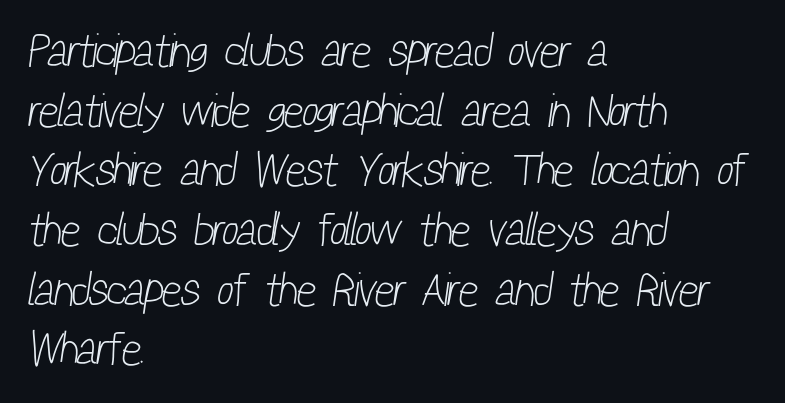
Q: Is the text bold? A: No.
Q: Is the typeface a serif or a sans-serif typeface? A: Sans-serif.
Q: Is the text underlined? A: No.
Q: How is the paragraph aligned? A: Left-aligned.
Q: Is the spacing between letters normal or unusually wide? A: Normal.
Q: Is the spacing between lines tight, normal or loose? A: Normal.
Q: Width (condensed, normal, or wide)? A: Condensed.
Q: Stroke contrast? A: Low.
Q: x-height? A: Medium.
Q: Monospaced? A: No.
